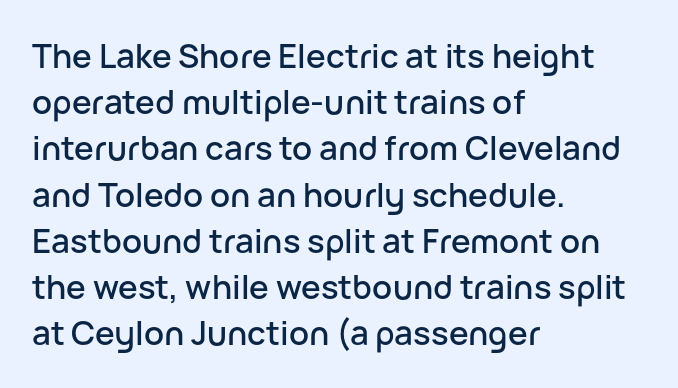
{"serif": "no", "italic": "no", "width": "normal", "stroke_contrast": "low", "x_height": "medium", "monospaced": "no", "underline": "no", "align": "left", "line_spacing": "normal", "line_spacing_ratio": 1.4, "letter_spacing": "normal", "letter_spacing_em": 0.0, "glyph_px": 33}
